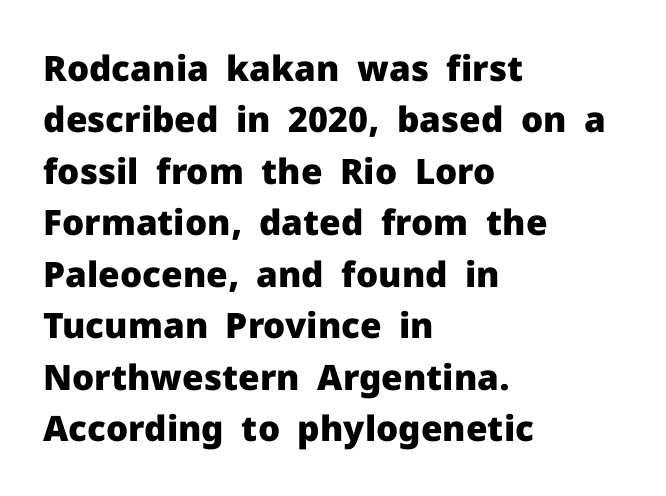
The image shows 35 px heavy sans-serif type, upright; set left-aligned, normal line spacing (1.47x), normal letter spacing, not underlined; low stroke contrast and a medium x-height.
